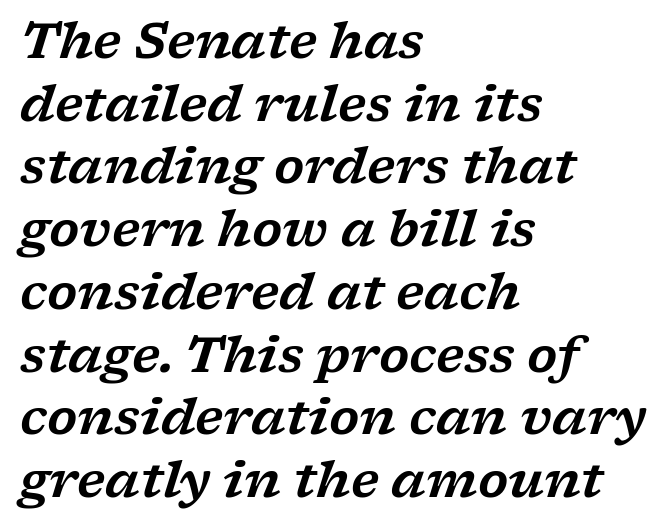
Q: Is the text italic (slanted)? A: Yes, it leans right by about 17 degrees.
Q: Is the typeface a serif or a sans-serif typeface? A: Serif.
Q: Is the text underlined? A: No.
Q: How is the paragraph aligned? A: Left-aligned.
Q: Is the spacing between letters normal or unusually wide? A: Normal.
Q: Is the spacing between lines tight, normal or loose? A: Normal.
Q: Width (condensed, normal, or wide)? A: Wide.
Q: Stroke contrast? A: Low.
Q: x-height? A: Medium.
Q: Monospaced? A: No.
